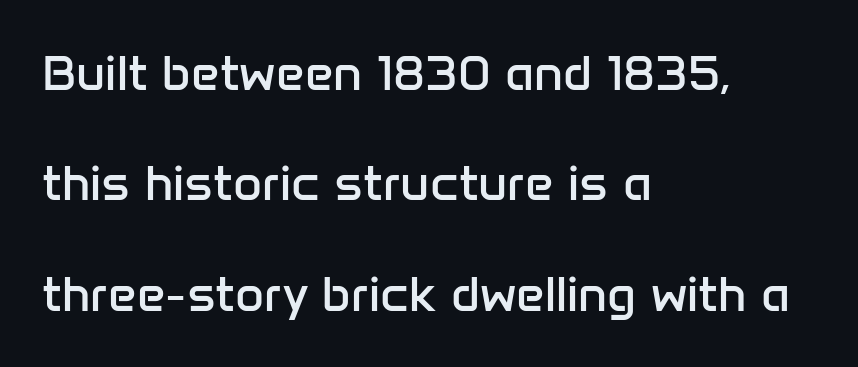
Q: Is the text bold? A: No.
Q: Is the text italic (slanted)? A: No, it is upright.
Q: Is the typeface a serif or a sans-serif typeface? A: Sans-serif.
Q: Is the text underlined? A: No.
Q: How is the paragraph aligned? A: Left-aligned.
Q: Is the spacing between letters normal or unusually wide? A: Normal.
Q: Is the spacing between lines tight, normal or loose? A: Loose.
Q: Width (condensed, normal, or wide)? A: Normal.
Q: Stroke contrast? A: Low.
Q: x-height? A: Medium.
Q: Monospaced? A: No.
